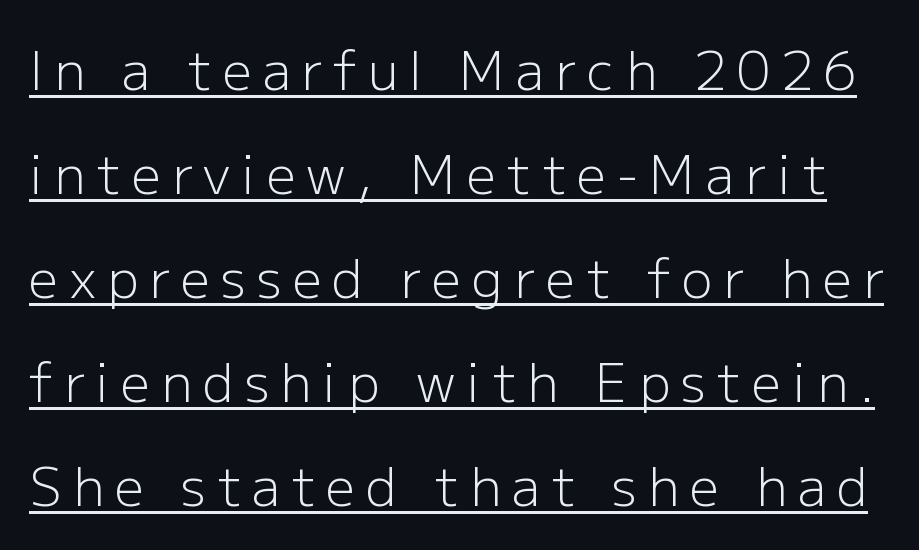
Q: Is the text bold? A: No.
Q: Is the text italic (slanted)? A: No, it is upright.
Q: Is the typeface a serif or a sans-serif typeface? A: Sans-serif.
Q: Is the text underlined? A: Yes.
Q: Is the spacing between letters normal or unusually wide? A: Unusually wide.
Q: Is the spacing between lines tight, normal or loose? A: Loose.
Q: Width (condensed, normal, or wide)? A: Normal.
Q: Stroke contrast? A: Low.
Q: x-height? A: Medium.
Q: Monospaced? A: No.
